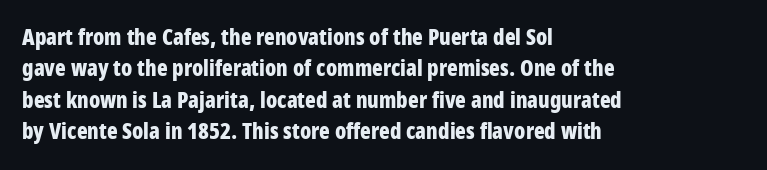
Q: Is the text bold? A: Yes.
Q: Is the text italic (slanted)? A: No, it is upright.
Q: Is the text underlined? A: No.
Q: How is the paragraph aligned? A: Left-aligned.
Q: Is the spacing between letters normal or unusually wide? A: Normal.
Q: Is the spacing between lines tight, normal or loose? A: Normal.
